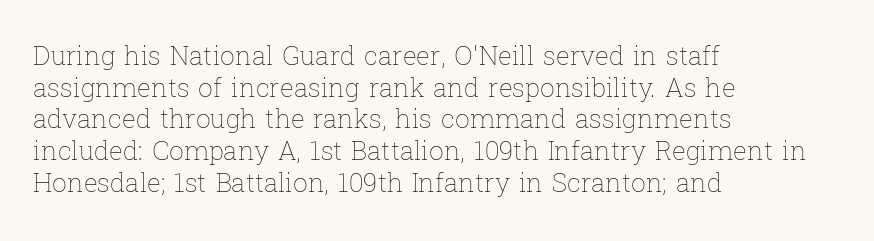
{"italic": "no", "bold": "no", "underline": "no", "align": "left", "line_spacing_ratio": 1.22, "letter_spacing": "normal", "letter_spacing_em": 0.0, "glyph_px": 26}
